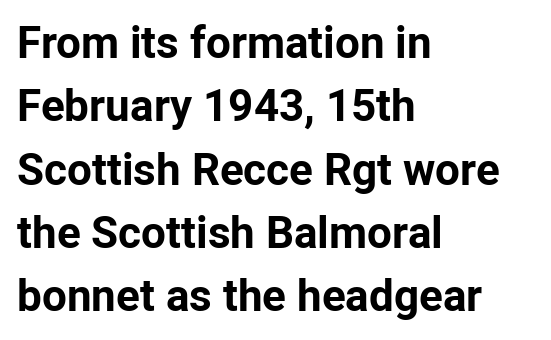
The image shows 44 px bold sans-serif type, upright; set left-aligned, normal line spacing (1.44x), normal letter spacing, not underlined; low stroke contrast and a medium x-height.
